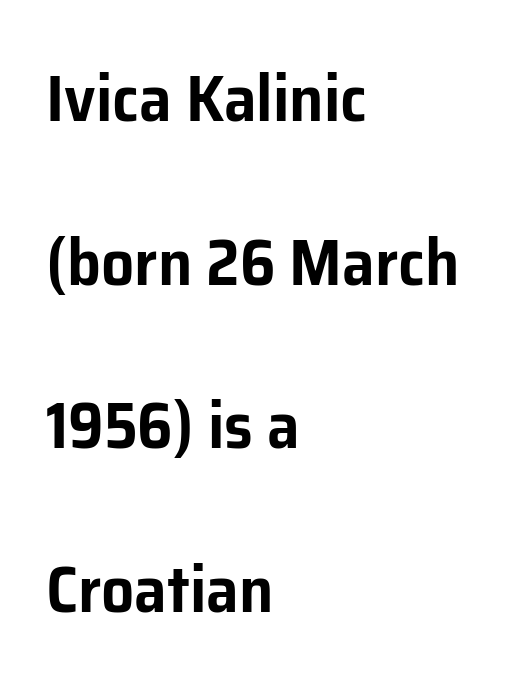
{"serif": "no", "italic": "no", "width": "normal", "stroke_contrast": "low", "x_height": "medium", "monospaced": "no", "underline": "no", "align": "left", "line_spacing": "loose", "line_spacing_ratio": 2.48, "letter_spacing": "normal", "letter_spacing_em": 0.0, "glyph_px": 66}
